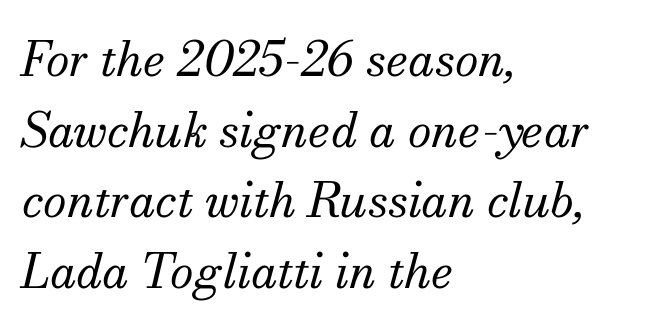
Is this a fixed-width face? No — the glyphs have proportional, varying widths. Has an underline been added? It has not. Is there much room between lines? A standard amount, neither cramped nor airy. These lines are set flush left with a ragged right edge. Bold? No — there's no thickening of the strokes.
